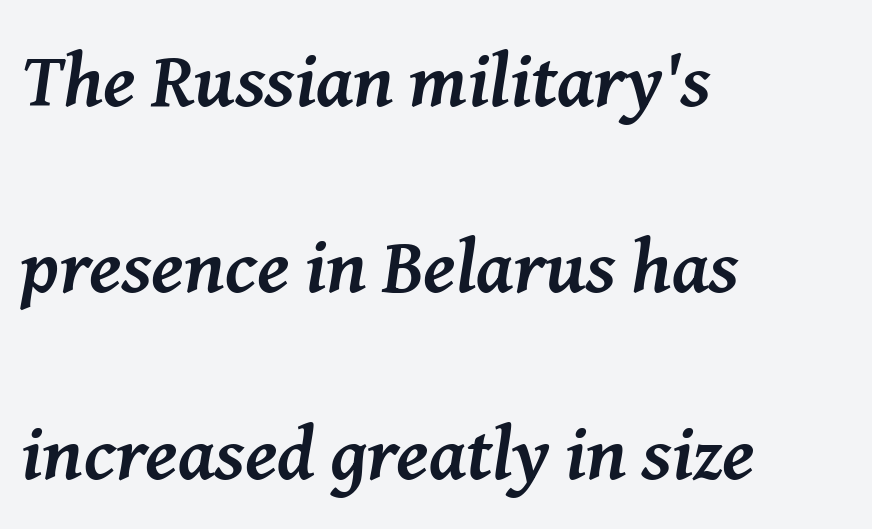
{"serif": "yes", "italic": "yes", "lean": "right", "slant_degrees": 8, "bold": "yes", "weight": "semibold", "width": "normal", "stroke_contrast": "medium", "x_height": "medium", "monospaced": "no", "underline": "no", "align": "left", "line_spacing": "loose", "line_spacing_ratio": 2.42, "letter_spacing": "normal", "letter_spacing_em": 0.0, "glyph_px": 77}
